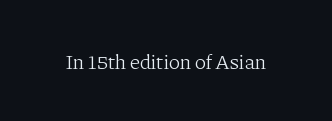
The image shows 21 px text type, upright; set normal letter spacing, not underlined.
